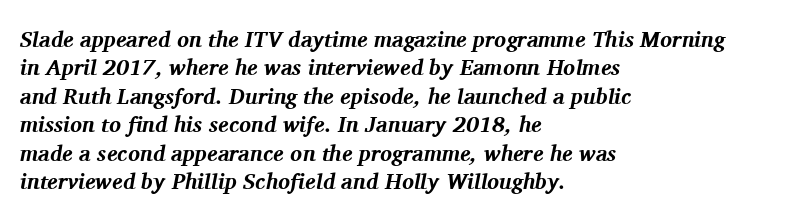
Look at the stroke-to-counter ratio: heavy, a bold. Compared with typical paragraphs, the rows here are spaced about the same. Reading down the block, your eye returns to a fixed left position each line. The face used here is rendered with its standard letterfit.
